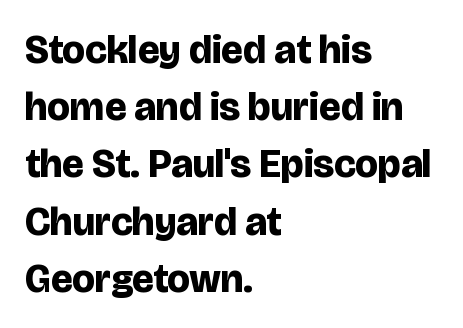
The image shows 40 px bold sans-serif type, upright; set left-aligned, normal line spacing (1.43x), normal letter spacing, not underlined; low stroke contrast and a large x-height.
